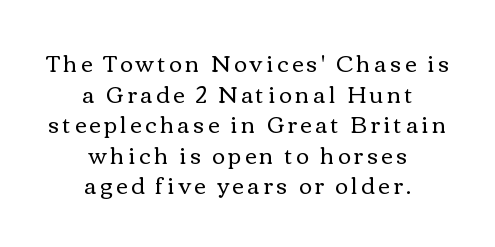
Q: Is the text bold? A: No.
Q: Is the text italic (slanted)? A: No, it is upright.
Q: Is the text underlined? A: No.
Q: How is the paragraph aligned? A: Centered.
Q: Is the spacing between lines tight, normal or loose? A: Normal.
